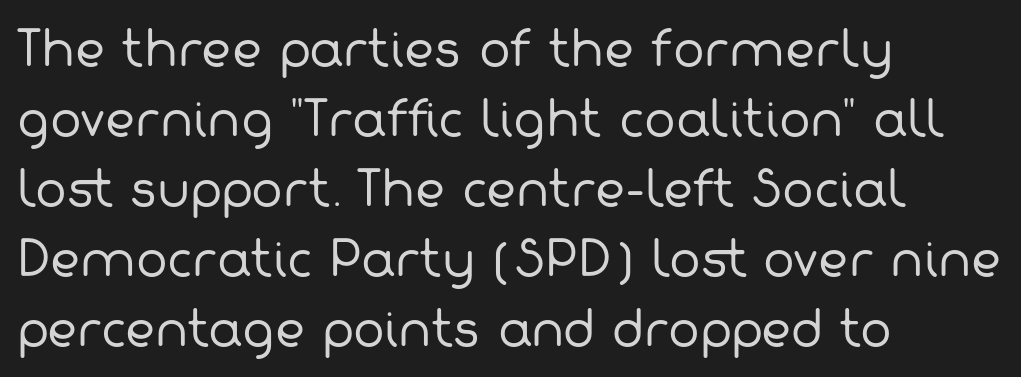
The image shows 47 px regular-weight sans-serif type; set left-aligned, normal line spacing (1.49x), normal letter spacing, not underlined; low stroke contrast and a medium x-height.
